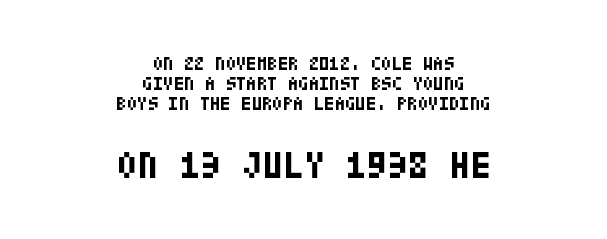
The image shows 38 px bold, condensed sans-serif type, upright; set centered, tight line spacing (1.05x), normal letter spacing, not underlined; the second (bottom) block is 2.0x larger; low stroke contrast and a large x-height.
